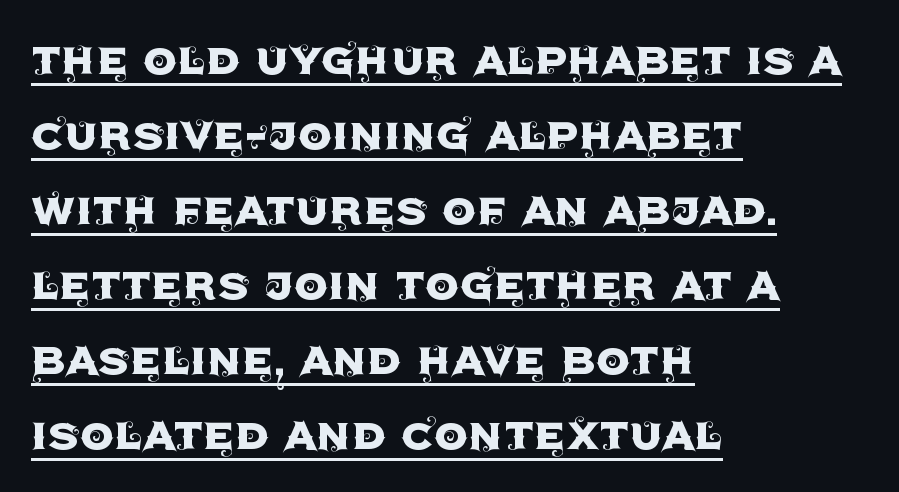
The passage shown is typeset with a sans-serif family. The face used here is rendered with its standard letterfit. Regarding leading, the lines here are spaced in the standard way. Think of a printed novel: that variable character pitch is what you see here. Emphasis is given by a line drawn under the lettering.
